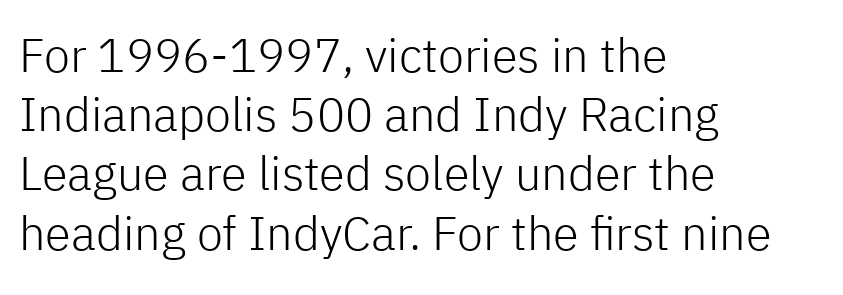
The image shows 47 px light sans-serif type, upright; set left-aligned, normal line spacing (1.26x), normal letter spacing, not underlined; low stroke contrast and a medium x-height.
